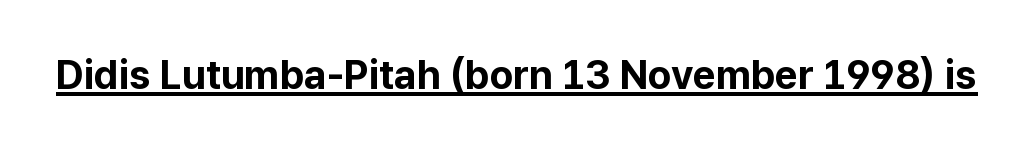
Q: Is the text bold? A: Yes.
Q: Is the text italic (slanted)? A: No, it is upright.
Q: Is the typeface a serif or a sans-serif typeface? A: Sans-serif.
Q: Is the text underlined? A: Yes.
Q: Is the spacing between letters normal or unusually wide? A: Normal.
Q: Width (condensed, normal, or wide)? A: Normal.
Q: Stroke contrast? A: Low.
Q: x-height? A: Medium.
Q: Monospaced? A: No.
